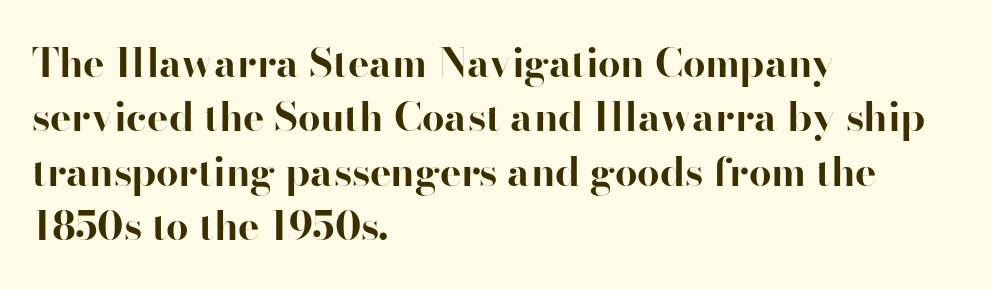
Q: Is the text bold? A: Yes.
Q: Is the text italic (slanted)? A: No, it is upright.
Q: Is the typeface a serif or a sans-serif typeface? A: Serif.
Q: Is the text underlined? A: No.
Q: How is the paragraph aligned? A: Left-aligned.
Q: Is the spacing between letters normal or unusually wide? A: Normal.
Q: Is the spacing between lines tight, normal or loose? A: Normal.
Q: Width (condensed, normal, or wide)? A: Normal.
Q: Stroke contrast? A: High.
Q: x-height? A: Small.
Q: Monospaced? A: No.
